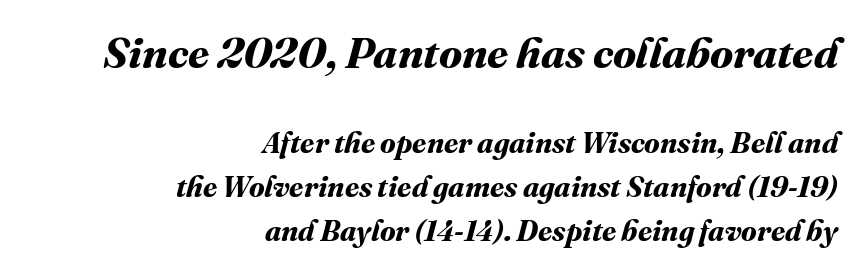
Q: Is the text bold? A: Yes.
Q: Is the text underlined? A: No.
Q: How is the paragraph aligned? A: Right-aligned.
Q: Is the spacing between letters normal or unusually wide? A: Normal.
Q: Is the spacing between lines tight, normal or loose? A: Normal.
Q: Which block of text is set in a larger size, the first (top) or the second (bottom)? A: The first (top) one.
Q: Width (condensed, normal, or wide)? A: Normal.
Q: Stroke contrast? A: Medium.
Q: x-height? A: Medium.
Q: Monospaced? A: No.
